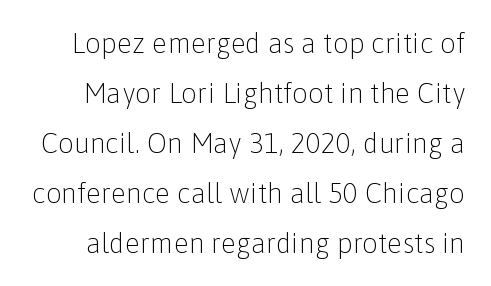
Stem width sits at or under what a default text font uses. Each word holds together tightly as a unit, with standard inter-letter gaps. Each letter keeps its own natural width here, so spacing adapts to shape. Descenders hang freely into open space. The passage shown is typeset with a sans-serif family. Ordinary non-slanted type is in use.
